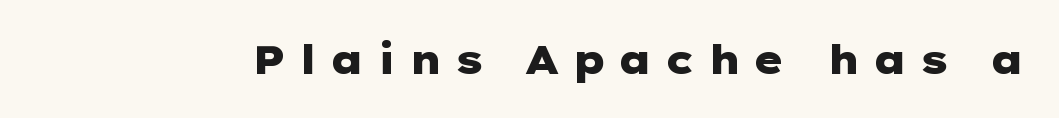
Typographic density is high because the face is bold. What stands out about the letter spacing? Its width — letters are far apart. Only glyphs here, with clear space below each row. This rendering employs a face without finishing strokes, i.e., a sans-serif. Nope, not italic — everything's standing straight.
